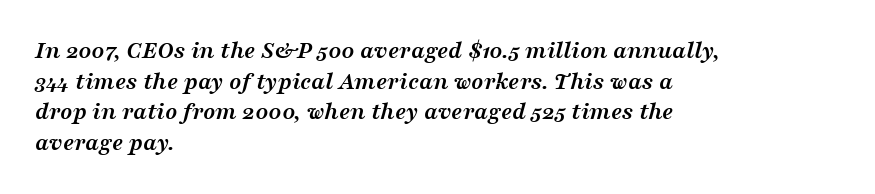
Q: Is the text bold? A: Yes.
Q: Is the text italic (slanted)? A: Yes, it leans right by about 16 degrees.
Q: Is the text underlined? A: No.
Q: How is the paragraph aligned? A: Left-aligned.
Q: Is the spacing between letters normal or unusually wide? A: Normal.
